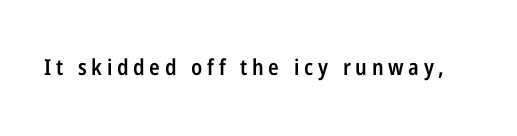
Nope, not italic — everything's standing straight. In terms of letterspacing, this is a distinctly airy, spread setting. Only glyphs here, with clear space below each row. Typographic density is moderately raised because the face is semibold.
